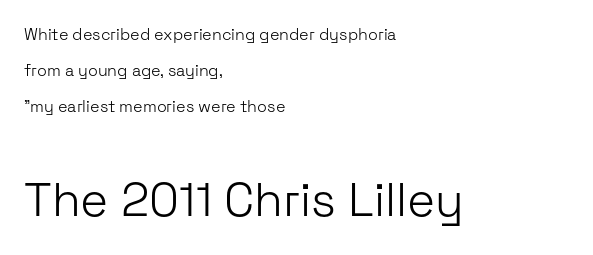
Q: Is the text bold? A: No.
Q: Is the text italic (slanted)? A: No, it is upright.
Q: Is the typeface a serif or a sans-serif typeface? A: Sans-serif.
Q: Is the text underlined? A: No.
Q: How is the paragraph aligned? A: Left-aligned.
Q: Is the spacing between letters normal or unusually wide? A: Normal.
Q: Is the spacing between lines tight, normal or loose? A: Loose.
Q: Which block of text is set in a larger size, the first (top) or the second (bottom)? A: The second (bottom) one.
Q: Width (condensed, normal, or wide)? A: Normal.
Q: Stroke contrast? A: Low.
Q: x-height? A: Medium.
Q: Monospaced? A: No.
